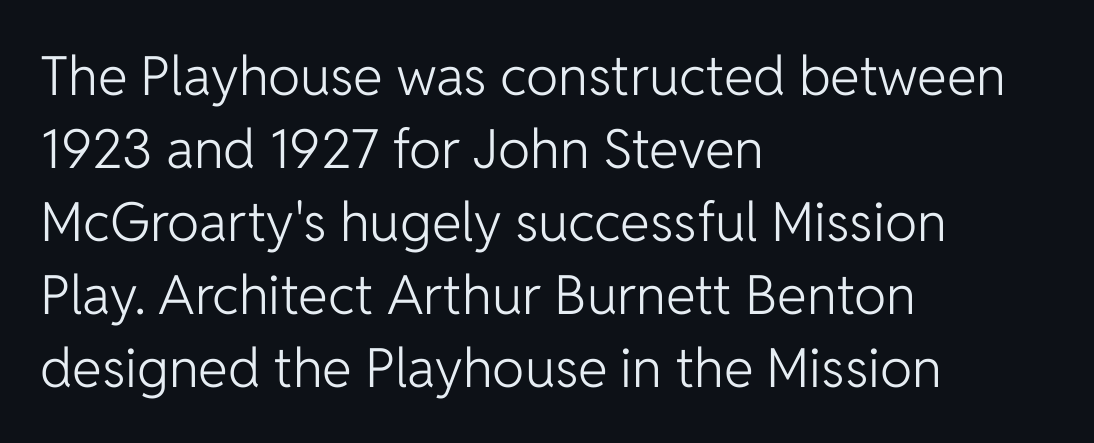
{"serif": "no", "italic": "no", "bold": "no", "weight": "light", "width": "normal", "stroke_contrast": "low", "x_height": "medium", "monospaced": "no", "underline": "no", "align": "left", "line_spacing": "normal", "line_spacing_ratio": 1.35, "letter_spacing": "normal", "letter_spacing_em": 0.0, "glyph_px": 54}
